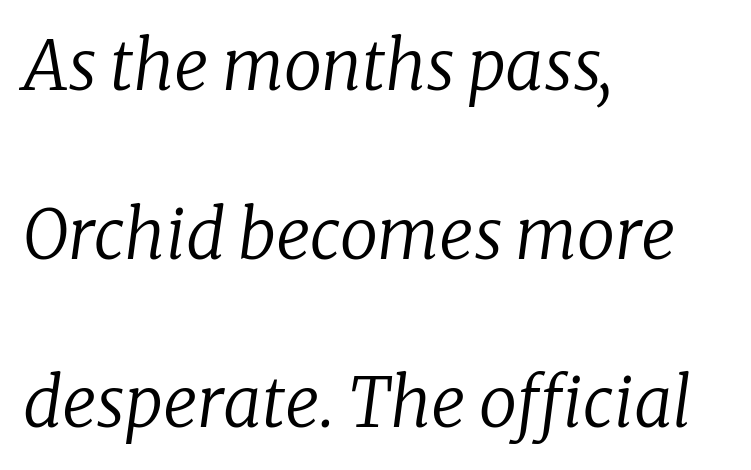
The image shows 68 px regular-weight serif type, italic (leaning right); set left-aligned, loose line spacing (2.48x), normal letter spacing, not underlined; low stroke contrast and a medium x-height.
